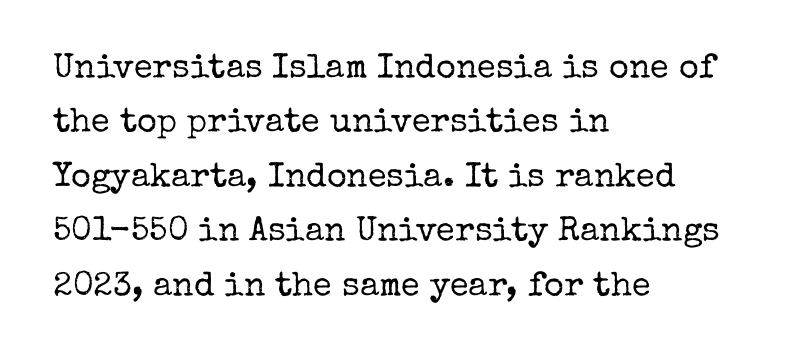
The image shows 34 px regular-weight serif type, upright; set left-aligned, normal line spacing (1.6x), normal letter spacing, not underlined; low stroke contrast and a medium x-height.
